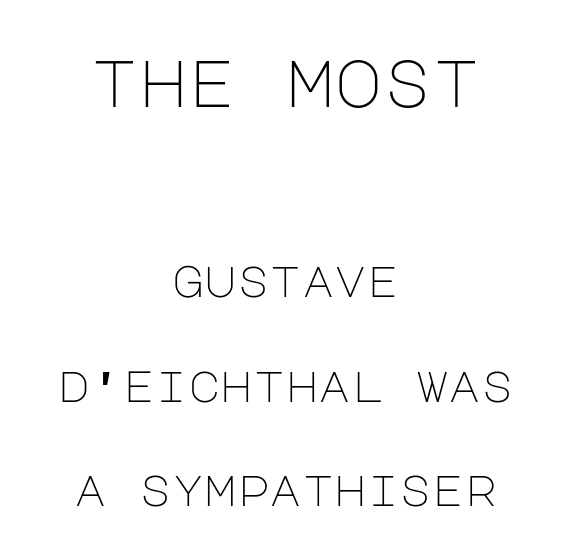
{"serif": "no", "italic": "no", "bold": "no", "weight": "light", "width": "normal", "stroke_contrast": "low", "x_height": "large", "underline": "no", "align": "center", "line_spacing": "loose", "line_spacing_ratio": 2.38, "letter_spacing": "normal", "letter_spacing_em": 0.0, "larger_block": "first", "size_ratio": 1.5, "glyph_px": 66}
